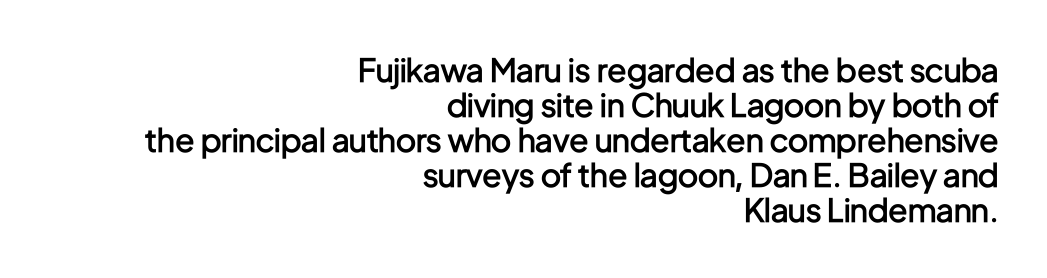
The image shows 32 px semibold, condensed sans-serif type, upright; set right-aligned, tight line spacing (1.09x), normal letter spacing, not underlined; low stroke contrast and a medium x-height.
